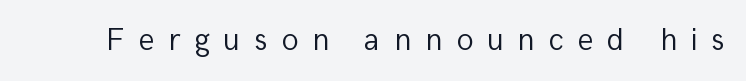
Q: Is the text bold? A: No.
Q: Is the text italic (slanted)? A: No, it is upright.
Q: Is the typeface a serif or a sans-serif typeface? A: Sans-serif.
Q: Is the text underlined? A: No.
Q: Is the spacing between letters normal or unusually wide? A: Unusually wide.
Q: Width (condensed, normal, or wide)? A: Normal.
Q: Stroke contrast? A: Low.
Q: x-height? A: Medium.
Q: Monospaced? A: No.
